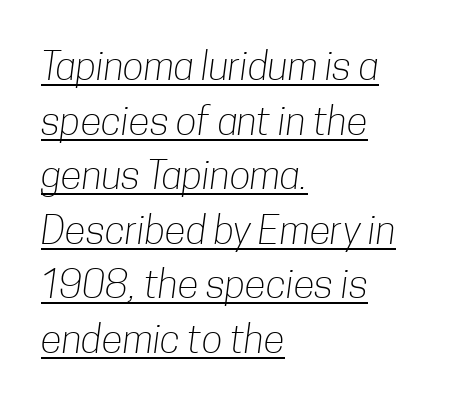
{"serif": "no", "bold": "no", "weight": "light", "width": "condensed", "stroke_contrast": "low", "x_height": "medium", "monospaced": "no", "underline": "yes", "align": "left", "line_spacing": "normal", "line_spacing_ratio": 1.4, "letter_spacing": "normal", "letter_spacing_em": 0.0, "glyph_px": 39}
